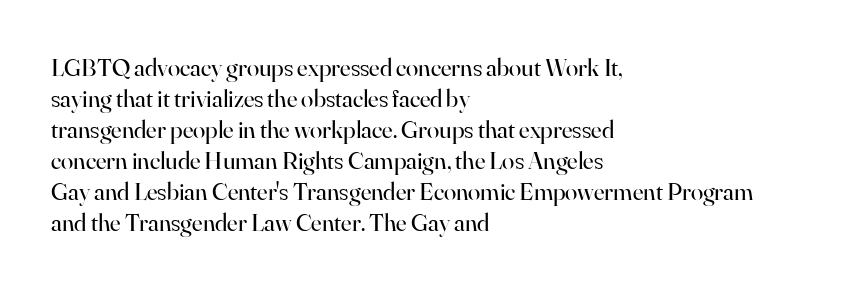
{"italic": "no", "bold": "no", "underline": "no", "align": "left", "line_spacing_ratio": 1.24, "letter_spacing": "normal", "letter_spacing_em": 0.0, "glyph_px": 25}
